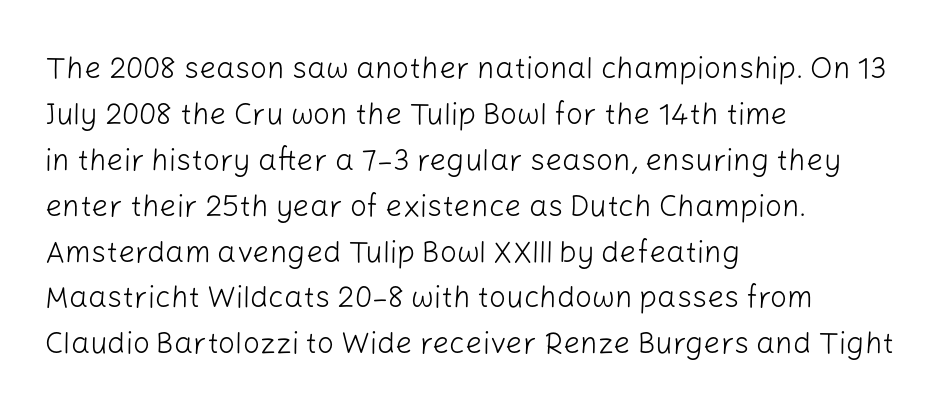
The image shows 30 px light sans-serif type, upright; set left-aligned, normal line spacing (1.53x), normal letter spacing, not underlined; low stroke contrast and a medium x-height.
